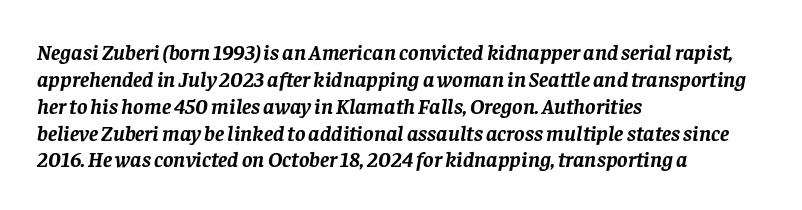
Q: Is the text bold? A: Yes.
Q: Is the text italic (slanted)? A: Yes, it leans right by about 8 degrees.
Q: Is the text underlined? A: No.
Q: How is the paragraph aligned? A: Left-aligned.
Q: Is the spacing between letters normal or unusually wide? A: Normal.
